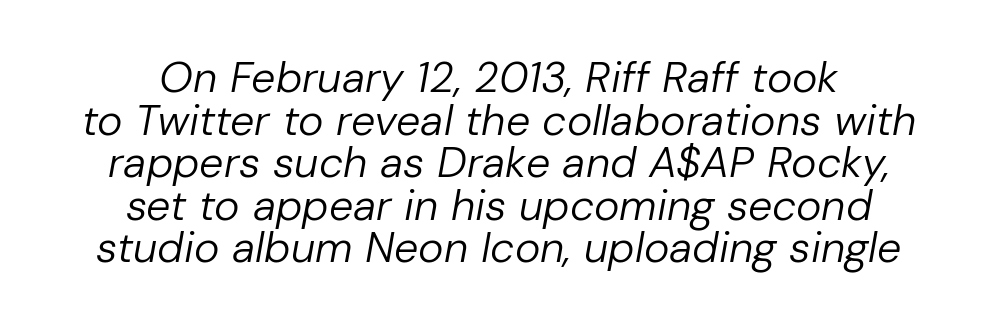
Q: Is the text bold? A: No.
Q: Is the text italic (slanted)? A: Yes, it leans right by about 10 degrees.
Q: Is the text underlined? A: No.
Q: How is the paragraph aligned? A: Centered.
Q: Is the spacing between letters normal or unusually wide? A: Normal.
Q: Is the spacing between lines tight, normal or loose? A: Tight.
Q: Width (condensed, normal, or wide)? A: Normal.
Q: Stroke contrast? A: Low.
Q: x-height? A: Medium.
Q: Monospaced? A: No.
